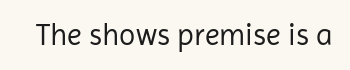
Q: Is the text bold? A: No.
Q: Is the text italic (slanted)? A: No, it is upright.
Q: Is the typeface a serif or a sans-serif typeface? A: Sans-serif.
Q: Is the text underlined? A: No.
Q: Is the spacing between letters normal or unusually wide? A: Normal.
Q: Width (condensed, normal, or wide)? A: Normal.
Q: Stroke contrast? A: Low.
Q: x-height? A: Medium.
Q: Monospaced? A: No.
